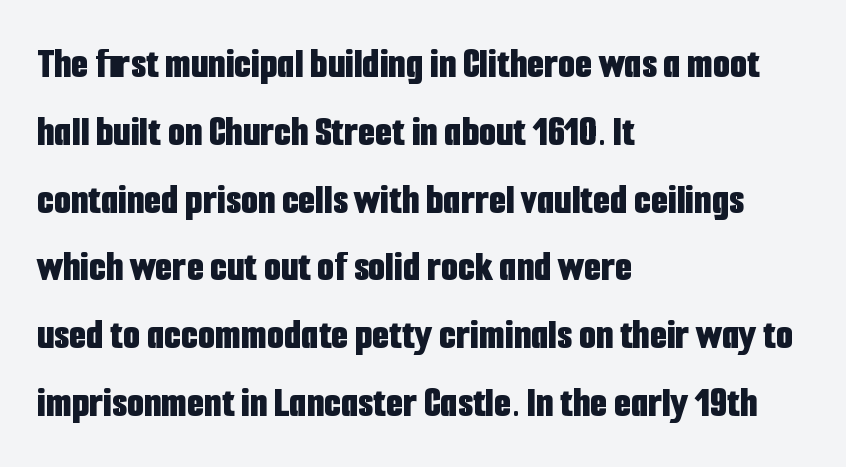
Style check: upright. Teacher's note: observe the even left margin — that is flush-left alignment. Is this a fixed-width face? No — the glyphs have proportional, varying widths. Plain, unruled lines of type.
